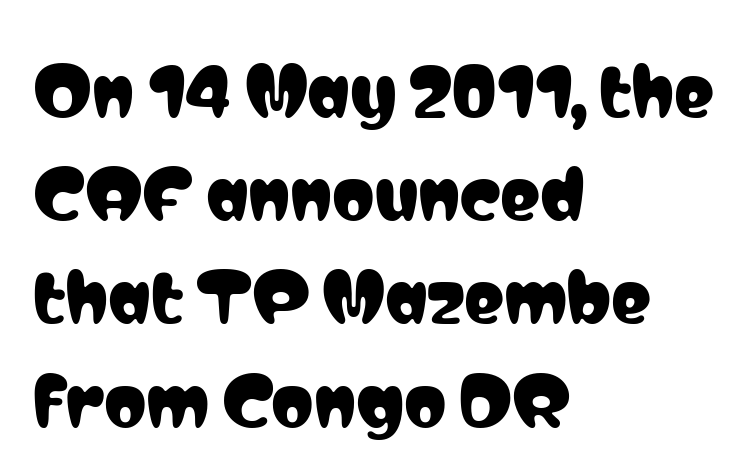
{"serif": "no", "italic": "no", "width": "condensed", "stroke_contrast": "low", "x_height": "medium", "monospaced": "no", "underline": "no", "align": "left", "line_spacing": "normal", "line_spacing_ratio": 1.54, "letter_spacing": "normal", "letter_spacing_em": 0.0, "glyph_px": 67}
